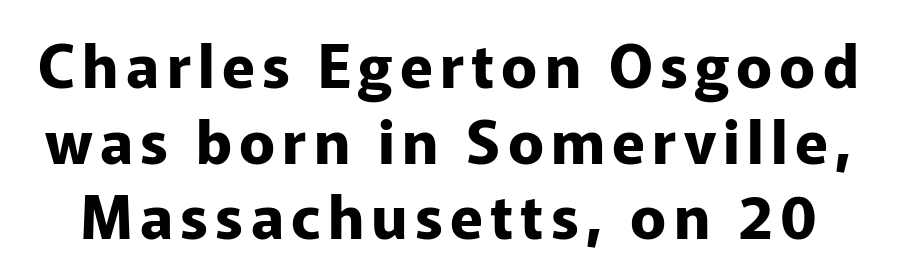
{"serif": "no", "italic": "no", "bold": "yes", "weight": "bold", "width": "normal", "stroke_contrast": "low", "x_height": "medium", "monospaced": "no", "underline": "no", "line_spacing": "normal", "line_spacing_ratio": 1.26, "glyph_px": 60}
